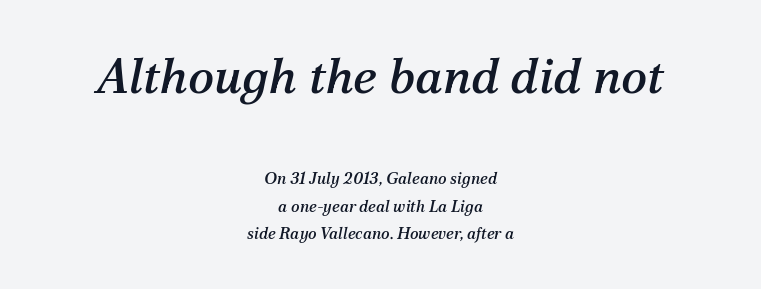
Varying glyph widths throughout — classic text-font behaviour. A serif font was chosen for this passage. Words appear dense and cohesive because spacing is normal. This sample is center-justified, so both line endings float freely. The designer gave the opening block more size than the closing block. The face used here has a pronounced slope to its letters.
